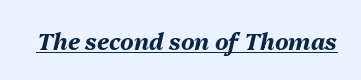
You'd pick this weight for a headline — it's a proper bold. A typesetter would mark this as italic. Compared with undecorated copy, this sample adds a rule below the words. Nothing unusual about the tracking: characters are spaced as the font intends.
